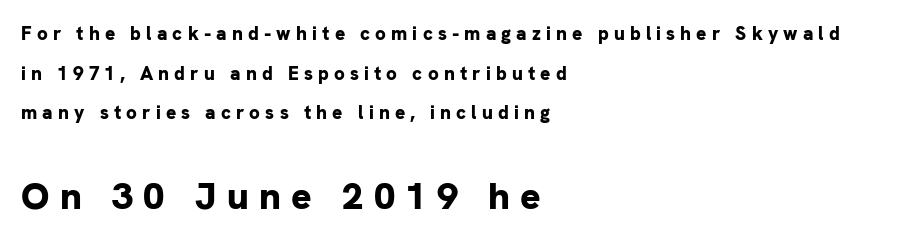
The image shows 38 px bold sans-serif type, upright; set left-aligned, loose line spacing (2.09x), unusually wide letter spacing (+0.27 em), not underlined; the second (bottom) block is 2.0x larger; low stroke contrast and a medium x-height.
